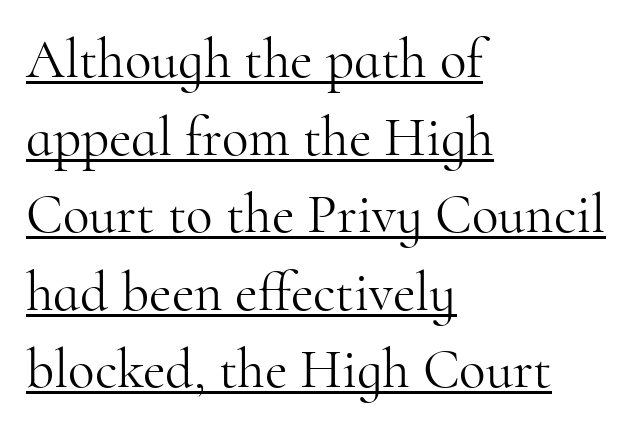
The image shows 55 px light serif type, upright; set left-aligned, normal line spacing (1.41x), normal letter spacing, underlined; high stroke contrast and a small x-height.
